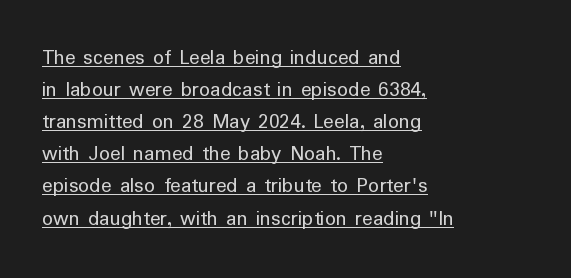
The lines sit at an ordinary, default distance from one another. The weight would be labelled regular, book, light, or lighter still. The typography opts for an upright posture over an oblique one. Tracking here is standard; glyphs follow each other at the usual distance. Casual observation: everything's shoved over to the left. Honestly, the underline is the first thing you notice here.
